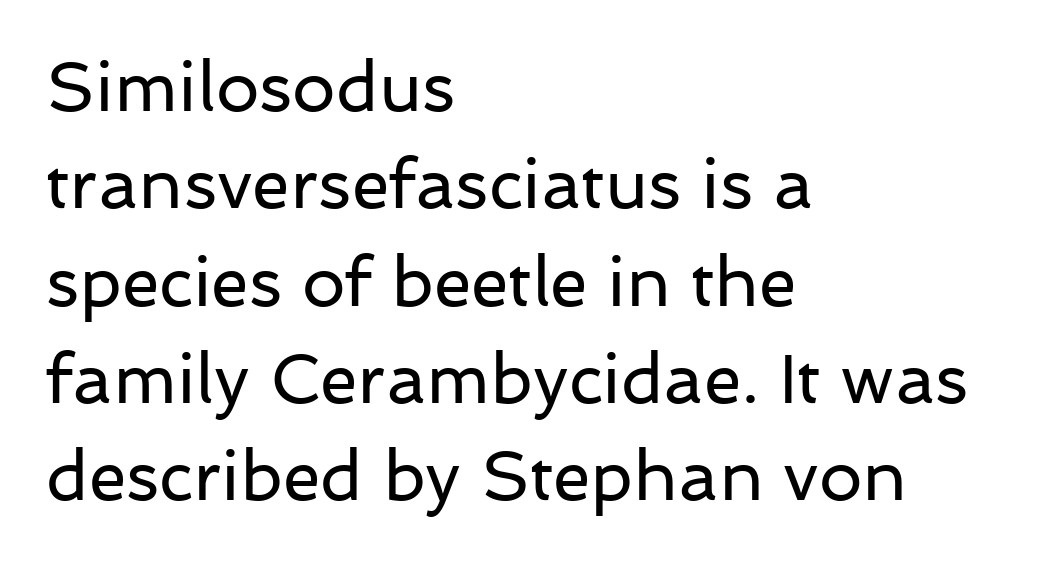
Q: Is the text bold? A: No.
Q: Is the text italic (slanted)? A: No, it is upright.
Q: Is the typeface a serif or a sans-serif typeface? A: Sans-serif.
Q: Is the text underlined? A: No.
Q: How is the paragraph aligned? A: Left-aligned.
Q: Is the spacing between letters normal or unusually wide? A: Normal.
Q: Is the spacing between lines tight, normal or loose? A: Normal.
Q: Width (condensed, normal, or wide)? A: Normal.
Q: Stroke contrast? A: Low.
Q: x-height? A: Medium.
Q: Monospaced? A: No.
